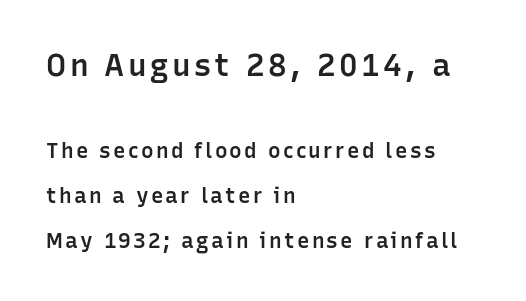
Q: Is the text bold? A: Semi-bold.
Q: Is the text italic (slanted)? A: No, it is upright.
Q: Is the typeface a serif or a sans-serif typeface? A: Sans-serif.
Q: Is the text underlined? A: No.
Q: How is the paragraph aligned? A: Left-aligned.
Q: Is the spacing between lines tight, normal or loose? A: Loose.
Q: Which block of text is set in a larger size, the first (top) or the second (bottom)? A: The first (top) one.
Q: Width (condensed, normal, or wide)? A: Normal.
Q: Stroke contrast? A: Low.
Q: x-height? A: Medium.
Q: Monospaced? A: No.
